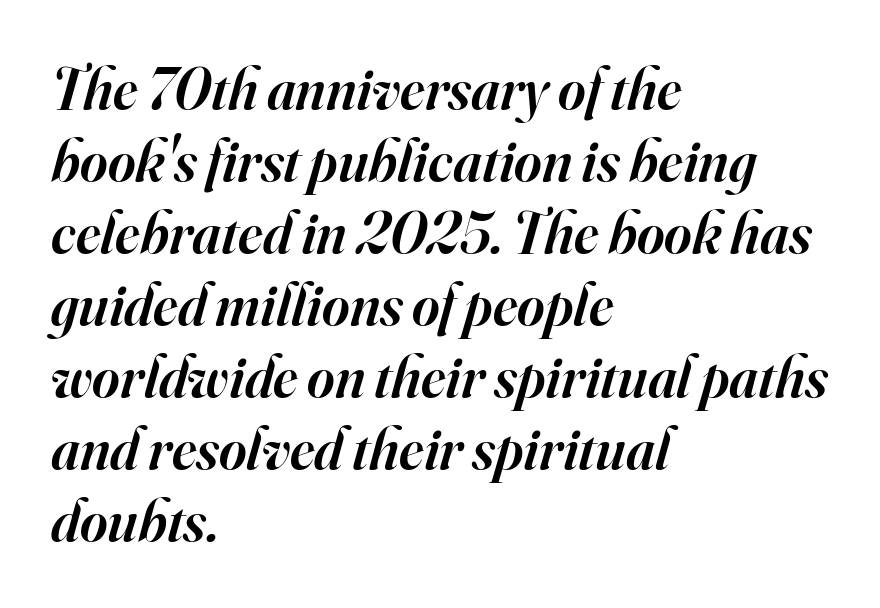
Q: Is the text bold? A: Semi-bold.
Q: Is the text italic (slanted)? A: Yes, it leans right by about 16 degrees.
Q: Is the typeface a serif or a sans-serif typeface? A: Serif.
Q: Is the text underlined? A: No.
Q: How is the paragraph aligned? A: Left-aligned.
Q: Is the spacing between letters normal or unusually wide? A: Normal.
Q: Width (condensed, normal, or wide)? A: Normal.
Q: Stroke contrast? A: High.
Q: x-height? A: Small.
Q: Monospaced? A: No.
